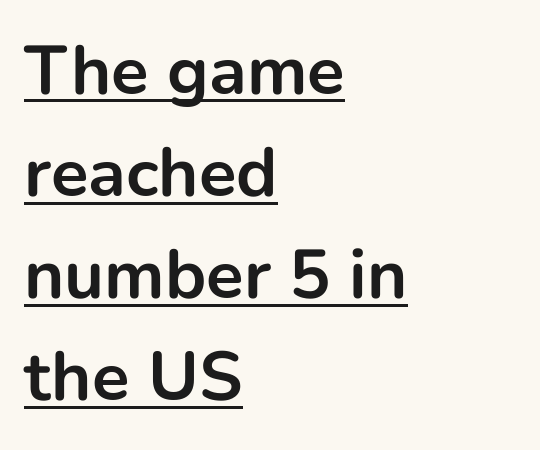
The image shows 69 px bold sans-serif type, upright; set left-aligned, normal line spacing (1.48x), normal letter spacing, underlined; low stroke contrast and a medium x-height.
